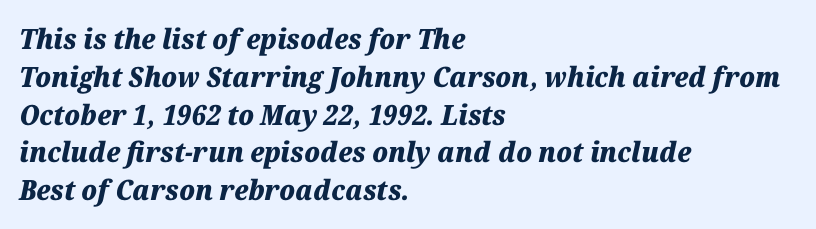
Q: Is the text bold? A: Yes.
Q: Is the text italic (slanted)? A: Yes, it leans right by about 12 degrees.
Q: Is the text underlined? A: No.
Q: How is the paragraph aligned? A: Left-aligned.
Q: Is the spacing between letters normal or unusually wide? A: Normal.
Q: Is the spacing between lines tight, normal or loose? A: Normal.
Q: Width (condensed, normal, or wide)? A: Normal.
Q: Stroke contrast? A: Medium.
Q: x-height? A: Medium.
Q: Monospaced? A: No.
